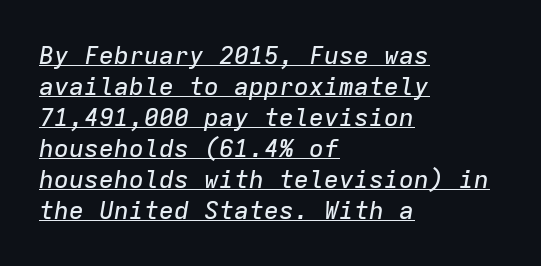
{"italic": "yes", "lean": "right", "slant_degrees": 9, "underline": "yes", "align": "left", "line_spacing_ratio": 1.24, "letter_spacing": "normal", "letter_spacing_em": 0.0, "glyph_px": 25}
